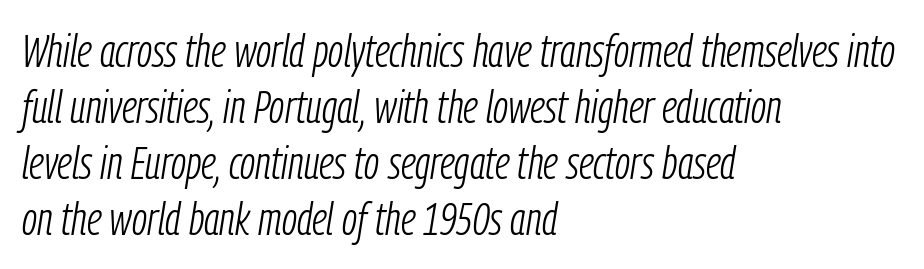
The image shows 46 px light, condensed type, italic (leaning right); set left-aligned, line spacing 1.22x, normal letter spacing, not underlined; low stroke contrast and a medium x-height.
